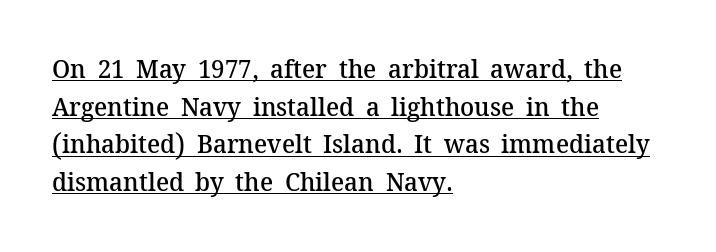
{"italic": "no", "bold": "semi", "underline": "yes", "align": "left", "line_spacing": "normal", "line_spacing_ratio": 1.45, "letter_spacing": "normal", "letter_spacing_em": 0.0, "glyph_px": 26}
